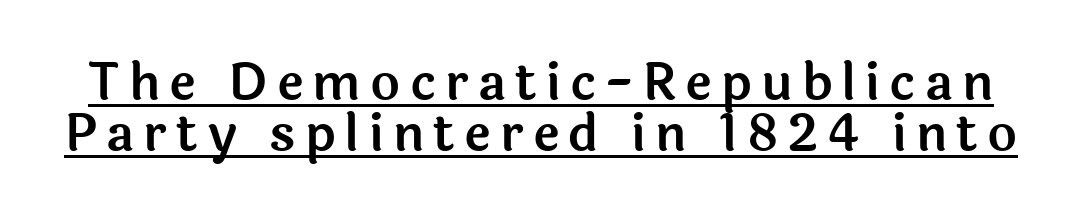
The image shows 51 px sans-serif type, upright; set tight line spacing (1.0x), underlined; a medium x-height.
